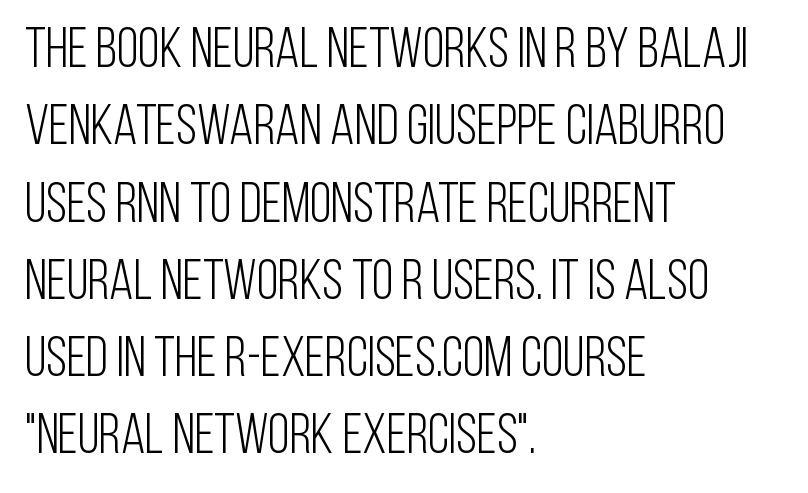
{"serif": "no", "italic": "no", "bold": "no", "weight": "light", "width": "condensed", "stroke_contrast": "low", "x_height": "large", "monospaced": "no", "underline": "no", "align": "left", "line_spacing": "normal", "line_spacing_ratio": 1.38, "letter_spacing": "normal", "letter_spacing_em": 0.0, "glyph_px": 56}
